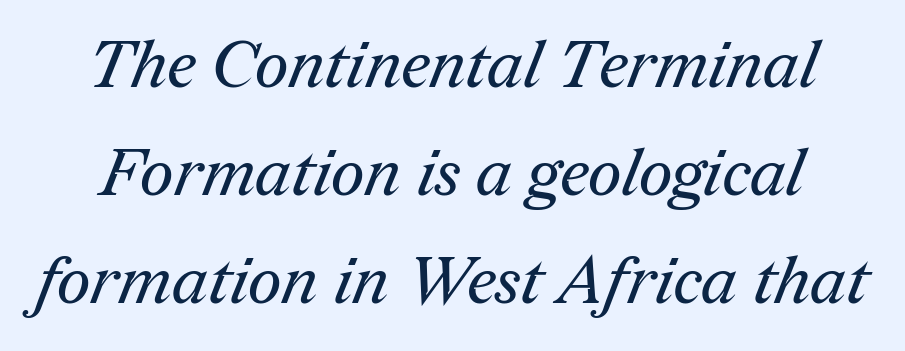
The image shows 66 px regular-weight serif type; set normal line spacing (1.64x), normal letter spacing, not underlined; medium stroke contrast and a medium x-height.
